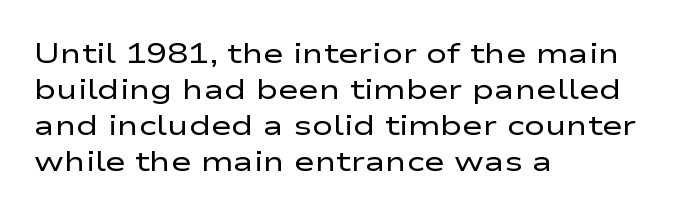
Q: Is the text bold? A: No.
Q: Is the text italic (slanted)? A: No, it is upright.
Q: Is the typeface a serif or a sans-serif typeface? A: Sans-serif.
Q: Is the text underlined? A: No.
Q: How is the paragraph aligned? A: Left-aligned.
Q: Is the spacing between letters normal or unusually wide? A: Normal.
Q: Is the spacing between lines tight, normal or loose? A: Normal.
Q: Width (condensed, normal, or wide)? A: Wide.
Q: Stroke contrast? A: Low.
Q: x-height? A: Medium.
Q: Monospaced? A: No.
